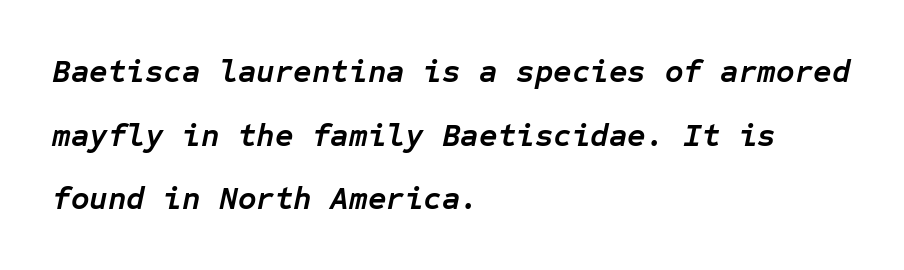
Q: Is the text bold? A: Yes.
Q: Is the text italic (slanted)? A: Yes, it leans right by about 12 degrees.
Q: Is the text underlined? A: No.
Q: How is the paragraph aligned? A: Left-aligned.
Q: Is the spacing between letters normal or unusually wide? A: Normal.
Q: Is the spacing between lines tight, normal or loose? A: Loose.
Q: Width (condensed, normal, or wide)? A: Normal.
Q: Stroke contrast? A: Low.
Q: x-height? A: Medium.
Q: Monospaced? A: Yes.
